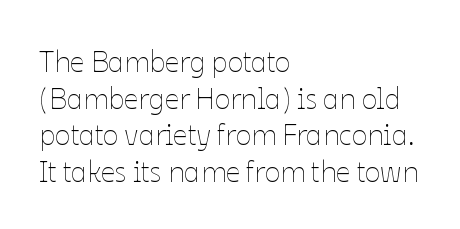
Decoration check: the copy has no underline. Character widths vary here, with narrow letters taking less room than wide ones. Stems here are at most as thick as an everyday book face. Words appear dense and cohesive because spacing is normal. The typography opts for an upright posture over an oblique one.
